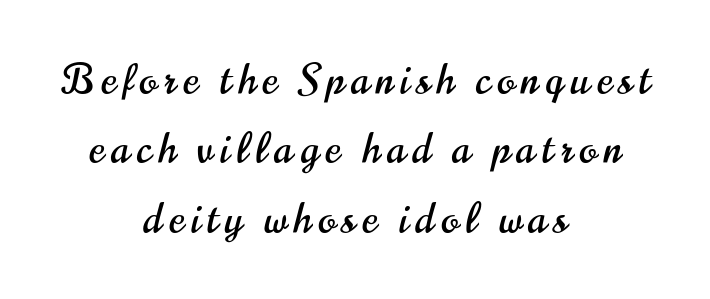
{"serif": "no", "width": "condensed", "stroke_contrast": "high", "x_height": "small", "monospaced": "no", "underline": "no", "align": "center", "line_spacing": "normal", "line_spacing_ratio": 1.69, "glyph_px": 41}
